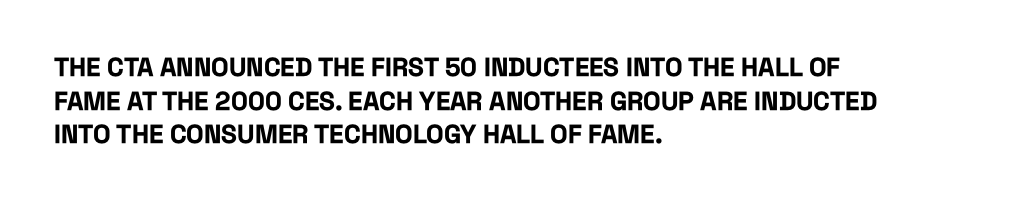
Q: Is the text bold? A: Yes.
Q: Is the text italic (slanted)? A: No, it is upright.
Q: Is the text underlined? A: No.
Q: How is the paragraph aligned? A: Left-aligned.
Q: Is the spacing between letters normal or unusually wide? A: Normal.
Q: Is the spacing between lines tight, normal or loose? A: Normal.
